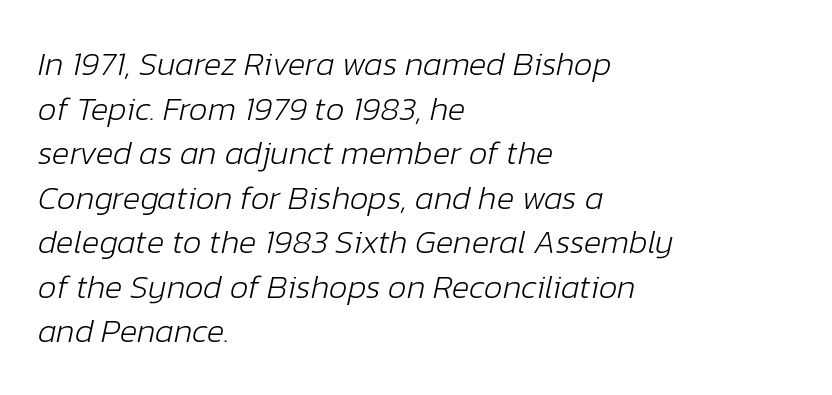
{"italic": "yes", "lean": "right", "slant_degrees": 12, "bold": "no", "weight": "light", "width": "normal", "stroke_contrast": "low", "x_height": "medium", "monospaced": "no", "underline": "no", "align": "left", "line_spacing": "normal", "line_spacing_ratio": 1.35, "letter_spacing": "normal", "letter_spacing_em": 0.0, "glyph_px": 33}
